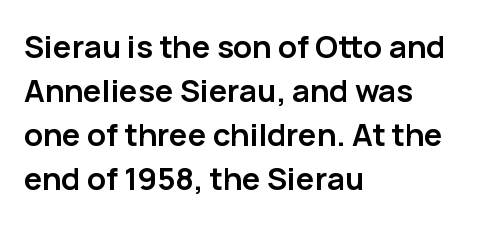
The image shows 31 px semibold sans-serif type, upright; set left-aligned, normal line spacing (1.42x), normal letter spacing, not underlined; low stroke contrast and a medium x-height.
